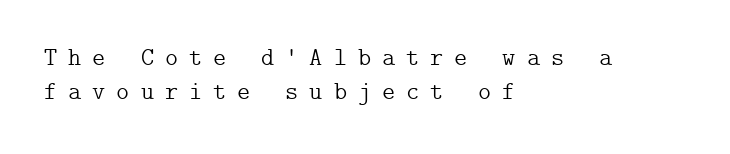
The image shows 25 px text type, upright; set left-aligned, normal line spacing (1.38x), unusually wide letter spacing (+0.44 em), not underlined.
